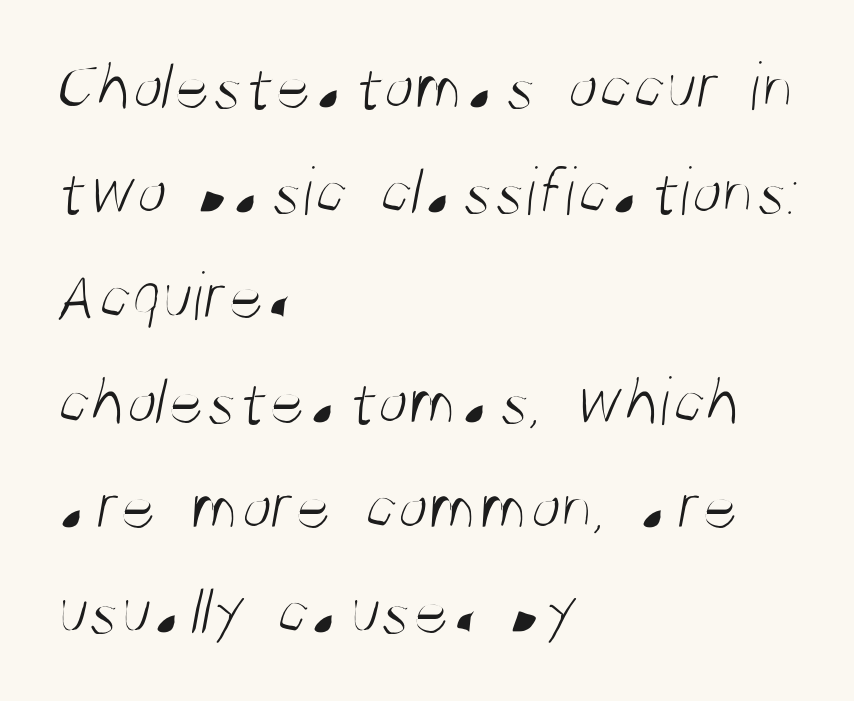
The image shows 70 px light, condensed sans-serif type; set left-aligned, normal line spacing (1.5x), normal letter spacing, not underlined; medium stroke contrast and a large x-height.
